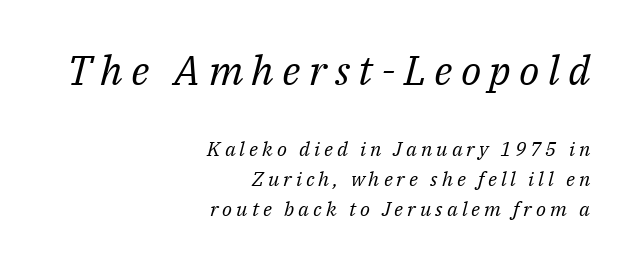
Q: Is the text bold? A: No.
Q: Is the text italic (slanted)? A: Yes, it leans right by about 14 degrees.
Q: Is the typeface a serif or a sans-serif typeface? A: Serif.
Q: Is the text underlined? A: No.
Q: How is the paragraph aligned? A: Right-aligned.
Q: Is the spacing between letters normal or unusually wide? A: Unusually wide.
Q: Is the spacing between lines tight, normal or loose? A: Normal.
Q: Which block of text is set in a larger size, the first (top) or the second (bottom)? A: The first (top) one.
Q: Width (condensed, normal, or wide)? A: Normal.
Q: Stroke contrast? A: Medium.
Q: x-height? A: Medium.
Q: Monospaced? A: No.
